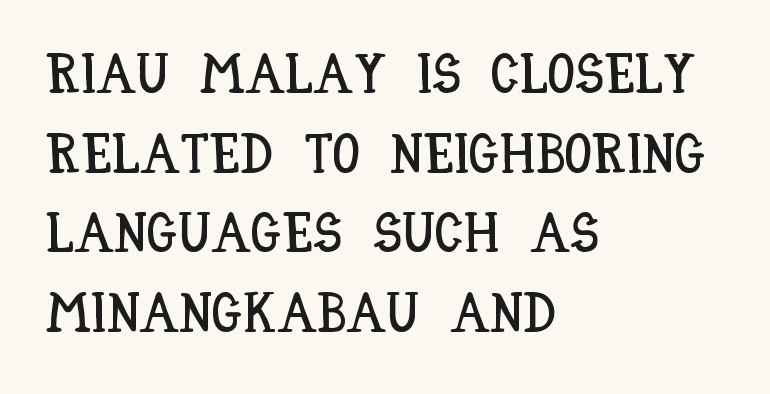
{"italic": "no", "width": "condensed", "stroke_contrast": "low", "x_height": "large", "monospaced": "no", "underline": "no", "align": "left", "line_spacing": "normal", "line_spacing_ratio": 1.45, "letter_spacing": "normal", "letter_spacing_em": 0.0, "glyph_px": 55}
